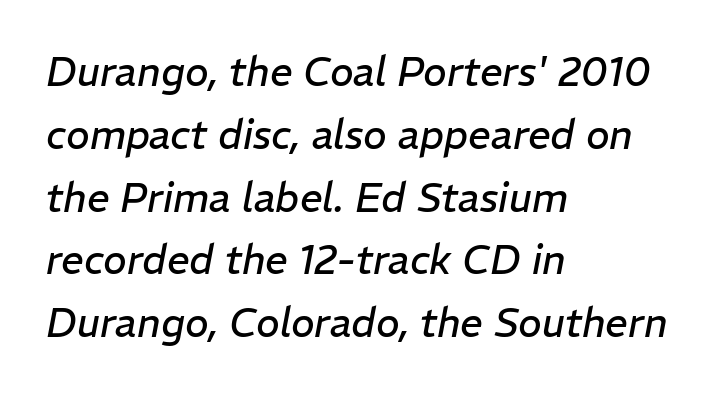
Q: Is the text bold? A: No.
Q: Is the text italic (slanted)? A: Yes, it leans right by about 11 degrees.
Q: Is the text underlined? A: No.
Q: How is the paragraph aligned? A: Left-aligned.
Q: Is the spacing between letters normal or unusually wide? A: Normal.
Q: Is the spacing between lines tight, normal or loose? A: Normal.
Q: Width (condensed, normal, or wide)? A: Normal.
Q: Stroke contrast? A: Low.
Q: x-height? A: Medium.
Q: Monospaced? A: No.
